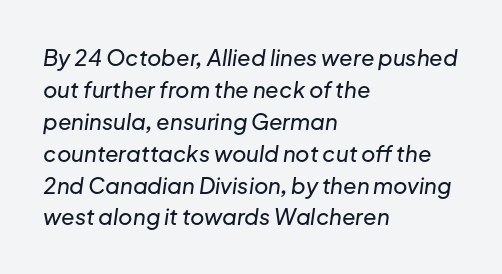
Q: Is the text italic (slanted)? A: Yes, it leans right by about 8 degrees.
Q: Is the text underlined? A: No.
Q: How is the paragraph aligned? A: Left-aligned.
Q: Is the spacing between letters normal or unusually wide? A: Normal.
Q: Is the spacing between lines tight, normal or loose? A: Normal.
